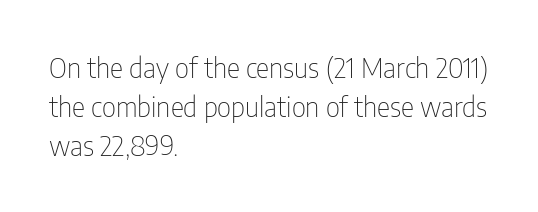
The rag falls on the right side of this text block. Is there much room between lines? A standard amount, neither cramped nor airy. Vertical strokes here are truly vertical. The passage shown is typed in a proportional face where columns would drift. Standard letterfit; no display-style spreading of the glyphs.
